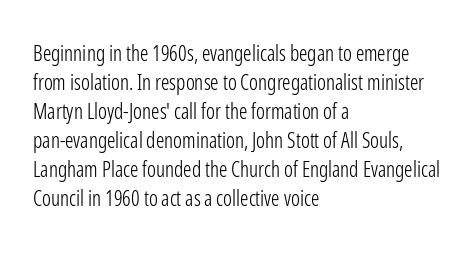
{"italic": "no", "bold": "no", "underline": "no", "align": "left", "line_spacing": "normal", "line_spacing_ratio": 1.38, "letter_spacing": "normal", "letter_spacing_em": 0.0, "glyph_px": 21}
